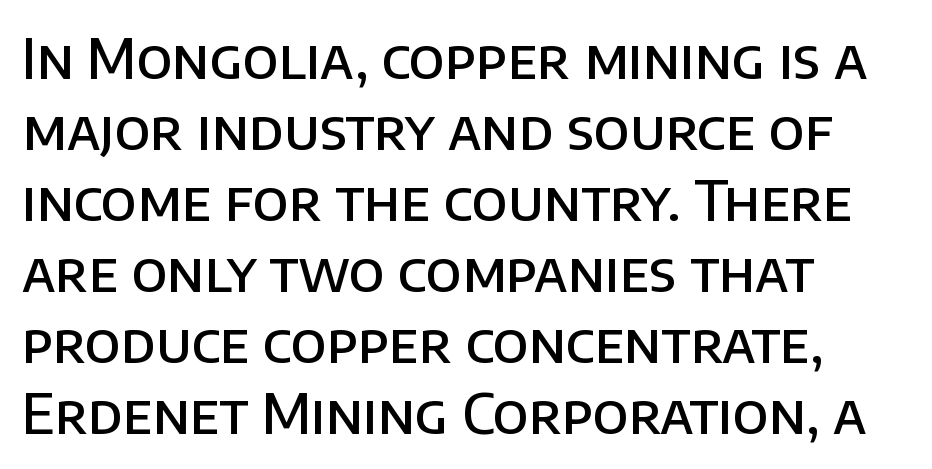
The passage shown is typed in a proportional face where columns would drift. The type family on display is of the sans-serif kind. Notice how descenders clear the ascenders below comfortably — that's standard leading. The axis of the letterforms is exactly vertical.
